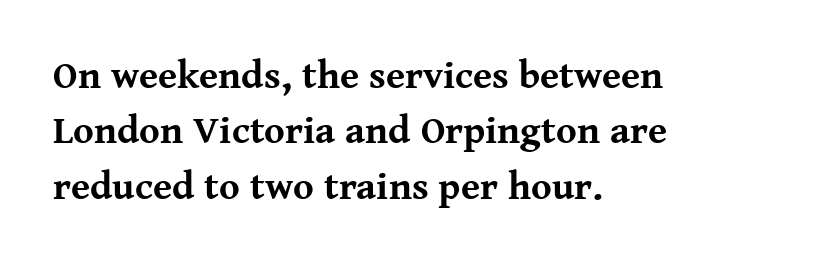
Q: Is the text bold? A: Yes.
Q: Is the text italic (slanted)? A: No, it is upright.
Q: Is the typeface a serif or a sans-serif typeface? A: Serif.
Q: Is the text underlined? A: No.
Q: How is the paragraph aligned? A: Left-aligned.
Q: Is the spacing between letters normal or unusually wide? A: Normal.
Q: Is the spacing between lines tight, normal or loose? A: Normal.
Q: Width (condensed, normal, or wide)? A: Normal.
Q: Stroke contrast? A: Medium.
Q: x-height? A: Medium.
Q: Monospaced? A: No.
